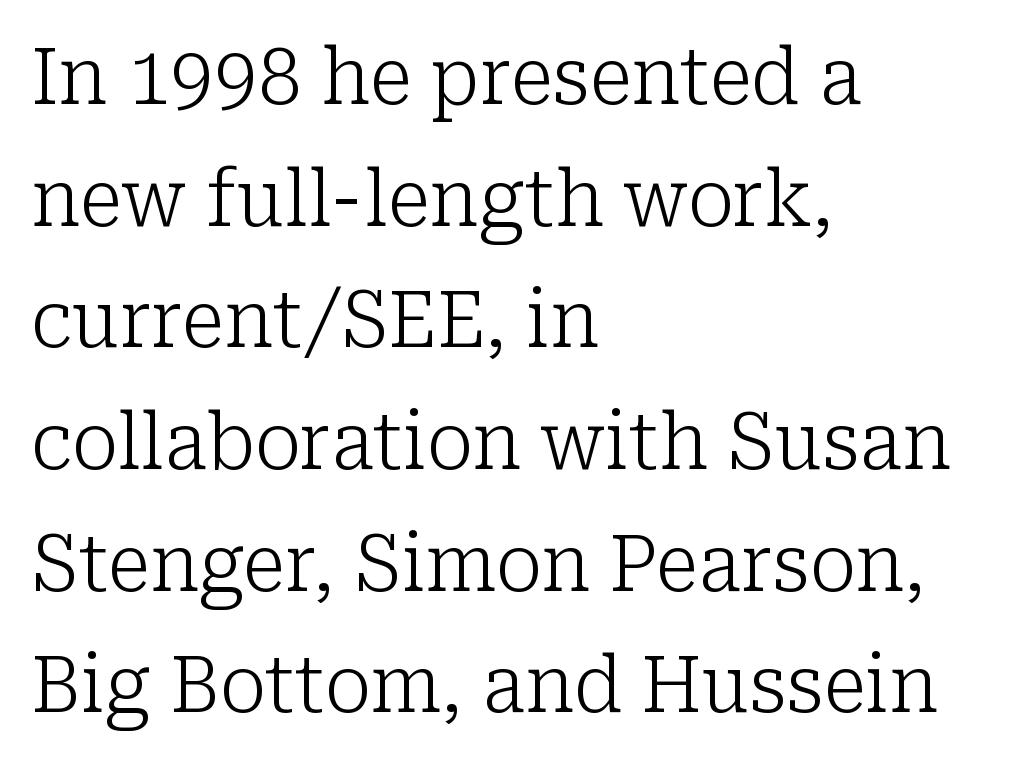
Stem width sits at or under what a default text font uses. Does the leading feel generous? No, just average. Posture: straight, roman, zero tilt. The zone under the glyphs is completely vacant.
